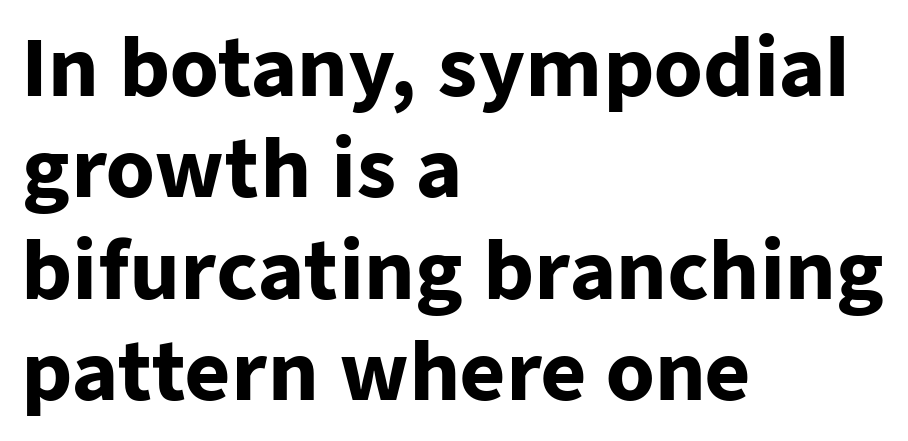
{"serif": "no", "italic": "no", "bold": "yes", "weight": "heavy", "width": "normal", "stroke_contrast": "low", "x_height": "medium", "monospaced": "no", "underline": "no", "align": "left", "line_spacing": "normal", "line_spacing_ratio": 1.3, "letter_spacing": "normal", "letter_spacing_em": 0.0, "glyph_px": 78}
